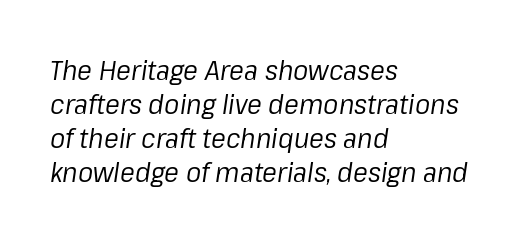
{"italic": "yes", "lean": "right", "slant_degrees": 8, "bold": "no", "weight": "regular", "width": "normal", "stroke_contrast": "low", "x_height": "medium", "monospaced": "no", "underline": "no", "align": "left", "line_spacing_ratio": 1.22, "letter_spacing": "normal", "letter_spacing_em": 0.0, "glyph_px": 28}
